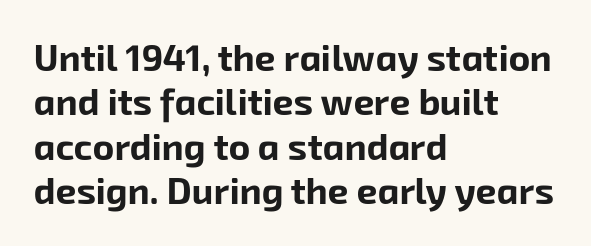
Q: Is the text bold? A: Yes.
Q: Is the typeface a serif or a sans-serif typeface? A: Sans-serif.
Q: Is the text underlined? A: No.
Q: How is the paragraph aligned? A: Left-aligned.
Q: Is the spacing between letters normal or unusually wide? A: Normal.
Q: Width (condensed, normal, or wide)? A: Normal.
Q: Stroke contrast? A: Low.
Q: x-height? A: Medium.
Q: Monospaced? A: No.
